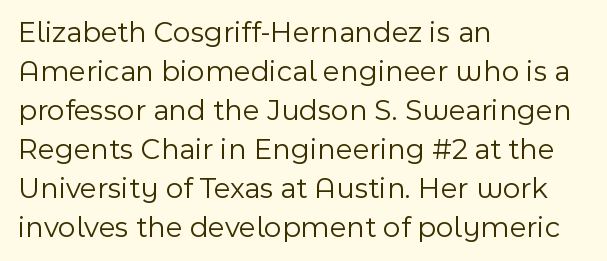
The image shows 30 px light sans-serif type, upright; set left-aligned, normal line spacing (1.3x), normal letter spacing, not underlined; a medium x-height.
